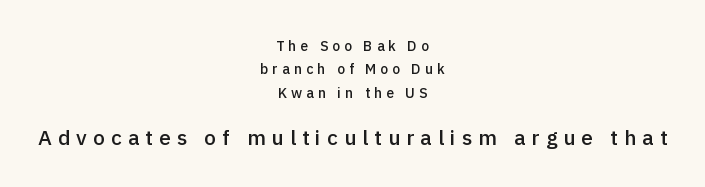
{"italic": "no", "bold": "semi", "underline": "no", "align": "center", "line_spacing": "normal", "line_spacing_ratio": 1.67, "letter_spacing": "wide", "letter_spacing_em": 0.29, "larger_block": "second", "size_ratio": 1.5, "glyph_px": 21}
